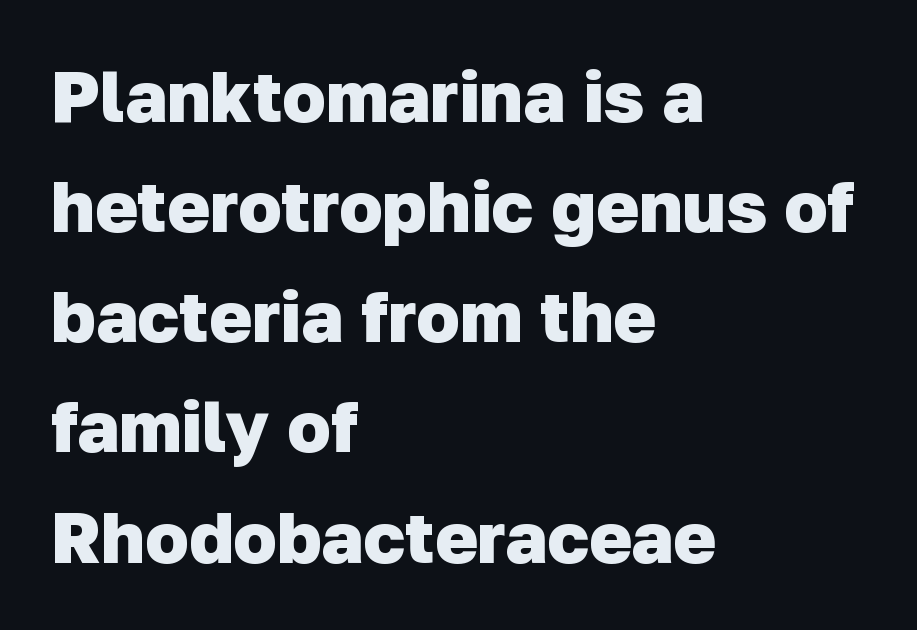
{"serif": "no", "bold": "yes", "weight": "heavy", "width": "normal", "stroke_contrast": "low", "x_height": "medium", "monospaced": "no", "underline": "no", "align": "left", "line_spacing": "normal", "line_spacing_ratio": 1.53, "letter_spacing": "normal", "letter_spacing_em": 0.0, "glyph_px": 72}
